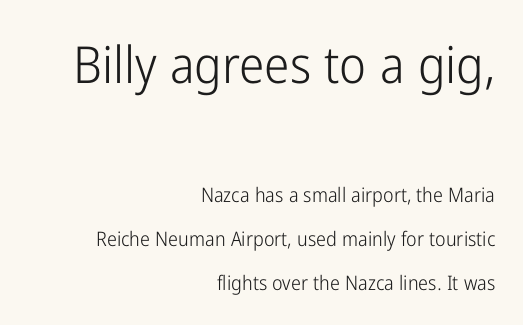
The image shows 51 px light, condensed sans-serif type, upright; set right-aligned, loose line spacing (2.19x), normal letter spacing, not underlined; the first (top) block is 2.55x larger; low stroke contrast and a medium x-height.
